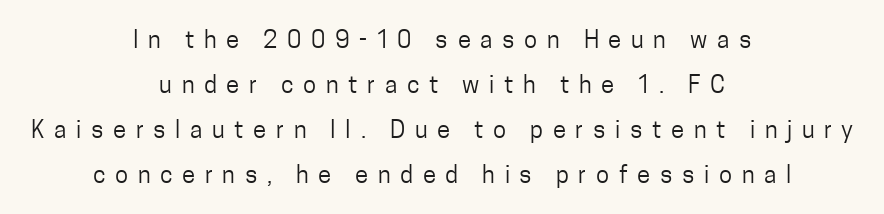
Q: Is the text bold? A: No.
Q: Is the text italic (slanted)? A: No, it is upright.
Q: Is the text underlined? A: No.
Q: How is the paragraph aligned? A: Centered.
Q: Is the spacing between letters normal or unusually wide? A: Unusually wide.
